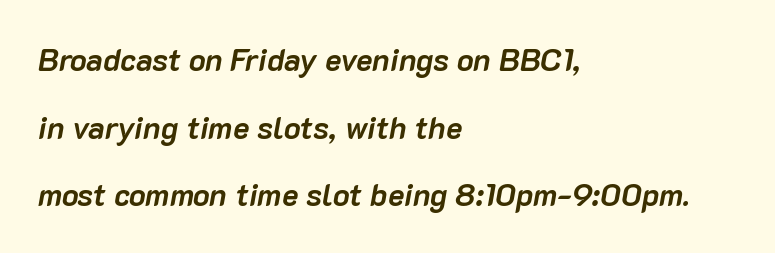
{"italic": "yes", "lean": "right", "slant_degrees": 10, "bold": "yes", "weight": "semibold", "width": "normal", "stroke_contrast": "low", "x_height": "medium", "monospaced": "no", "underline": "no", "align": "left", "line_spacing": "loose", "line_spacing_ratio": 2.18, "letter_spacing": "normal", "letter_spacing_em": 0.0, "glyph_px": 31}
